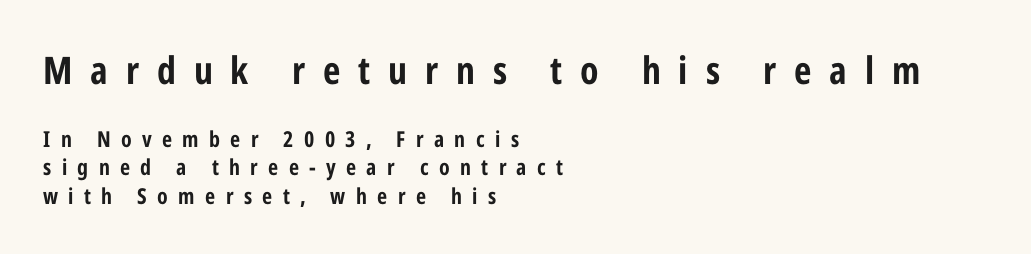
Q: Is the text bold? A: Yes.
Q: Is the text italic (slanted)? A: No, it is upright.
Q: Is the typeface a serif or a sans-serif typeface? A: Sans-serif.
Q: Is the text underlined? A: No.
Q: How is the paragraph aligned? A: Left-aligned.
Q: Is the spacing between letters normal or unusually wide? A: Unusually wide.
Q: Is the spacing between lines tight, normal or loose? A: Normal.
Q: Which block of text is set in a larger size, the first (top) or the second (bottom)? A: The first (top) one.
Q: Width (condensed, normal, or wide)? A: Condensed.
Q: Stroke contrast? A: Low.
Q: x-height? A: Medium.
Q: Monospaced? A: No.
